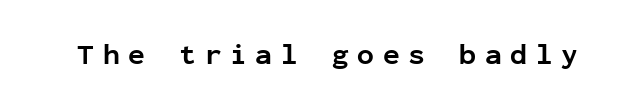
The image shows 28 px bold sans-serif type, upright, monospaced; set unusually wide letter spacing (+0.31 em), not underlined; low stroke contrast and a medium x-height.
